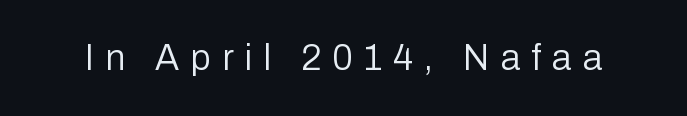
{"serif": "no", "italic": "no", "bold": "no", "weight": "regular", "width": "normal", "stroke_contrast": "low", "x_height": "medium", "monospaced": "no", "underline": "no", "letter_spacing": "wide", "letter_spacing_em": 0.31, "glyph_px": 36}
